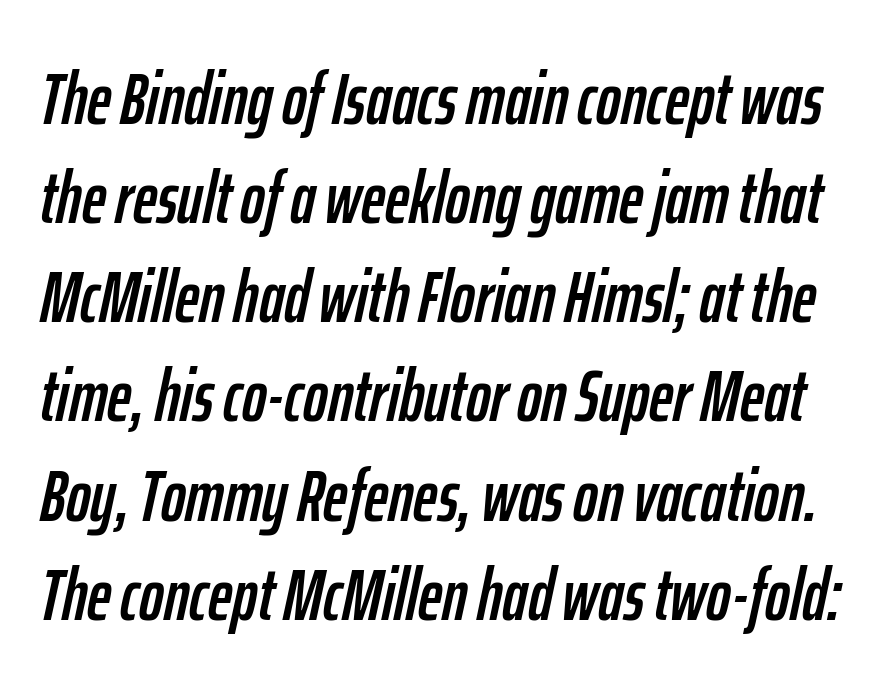
{"italic": "yes", "lean": "right", "slant_degrees": 12, "width": "condensed", "stroke_contrast": "low", "x_height": "medium", "monospaced": "no", "underline": "no", "line_spacing": "normal", "line_spacing_ratio": 1.34, "letter_spacing": "normal", "letter_spacing_em": 0.0, "glyph_px": 74}
